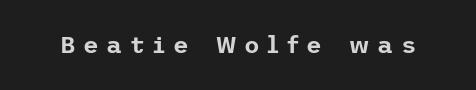
The image shows 24 px text type, upright; set unusually wide letter spacing (+0.32 em), not underlined.
